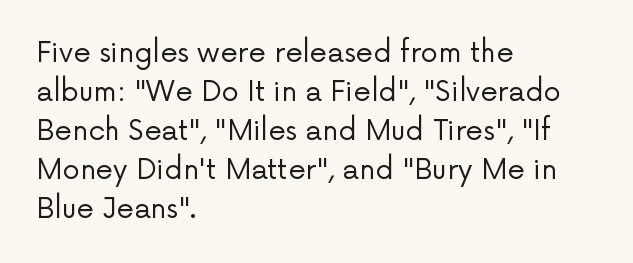
Leftover space on each line is placed entirely after the last word. This rendering leaves character spacing at its baseline value. Quick note: not italic, upright. The specimen omits any rule beneath the text block's lines. The rendering uses a moderate line-height, typical for paragraphs.
